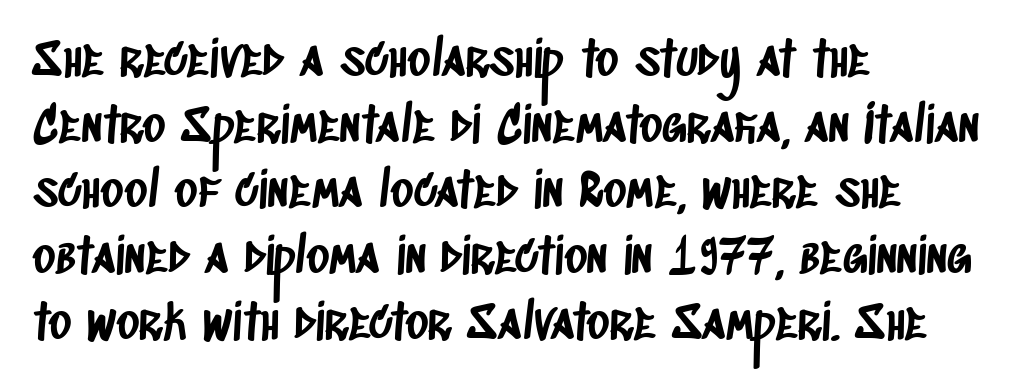
The image shows 49 px condensed sans-serif type; set left-aligned, normal line spacing (1.34x), normal letter spacing, not underlined; low stroke contrast and a large x-height.
